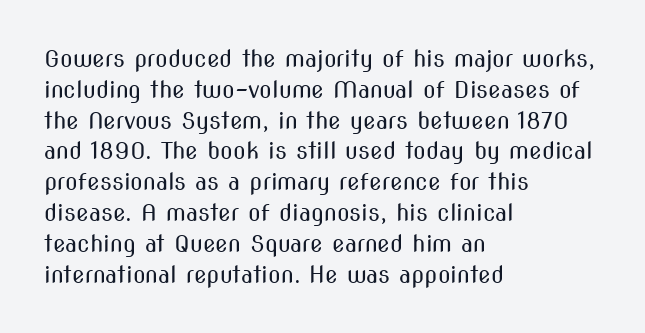
{"italic": "no", "bold": "no", "underline": "no", "align": "left", "line_spacing": "normal", "line_spacing_ratio": 1.34, "letter_spacing": "normal", "letter_spacing_em": 0.0, "glyph_px": 23}
